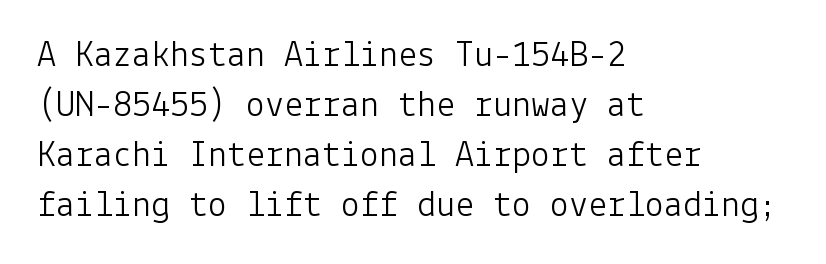
Q: Is the text bold? A: No.
Q: Is the text italic (slanted)? A: No, it is upright.
Q: Is the typeface a serif or a sans-serif typeface? A: Sans-serif.
Q: Is the text underlined? A: No.
Q: How is the paragraph aligned? A: Left-aligned.
Q: Is the spacing between letters normal or unusually wide? A: Normal.
Q: Is the spacing between lines tight, normal or loose? A: Normal.
Q: Width (condensed, normal, or wide)? A: Normal.
Q: Stroke contrast? A: Low.
Q: x-height? A: Medium.
